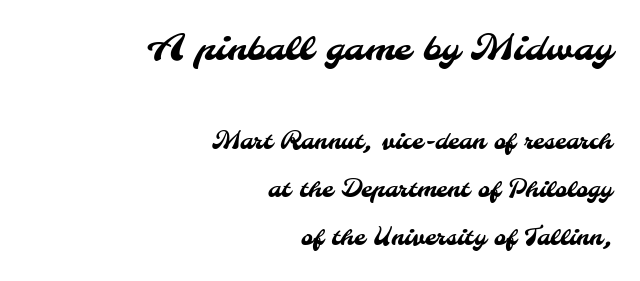
A sans-serif font was chosen for this passage. Notice the wide empty band between every row — that's loose leading. Quick note: underline off. Is this a fixed-width face? No — the glyphs have proportional, varying widths. The line texture is even and compact thanks to regular tracking.
